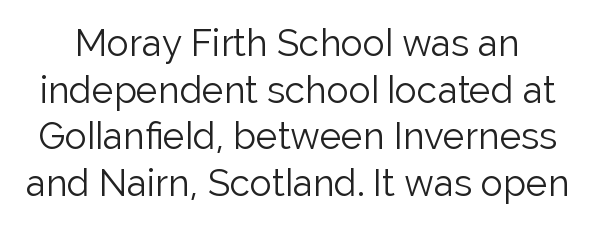
Q: Is the text bold? A: No.
Q: Is the text italic (slanted)? A: No, it is upright.
Q: Is the typeface a serif or a sans-serif typeface? A: Sans-serif.
Q: Is the text underlined? A: No.
Q: Is the spacing between letters normal or unusually wide? A: Normal.
Q: Is the spacing between lines tight, normal or loose? A: Normal.
Q: Width (condensed, normal, or wide)? A: Normal.
Q: Stroke contrast? A: Low.
Q: x-height? A: Medium.
Q: Monospaced? A: No.
